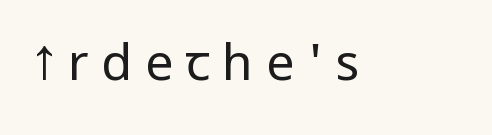
{"serif": "no", "italic": "no", "bold": "no", "weight": "regular", "width": "condensed", "stroke_contrast": "low", "x_height": "large", "monospaced": "no", "underline": "no", "letter_spacing": "wide", "letter_spacing_em": 0.25, "glyph_px": 50}
